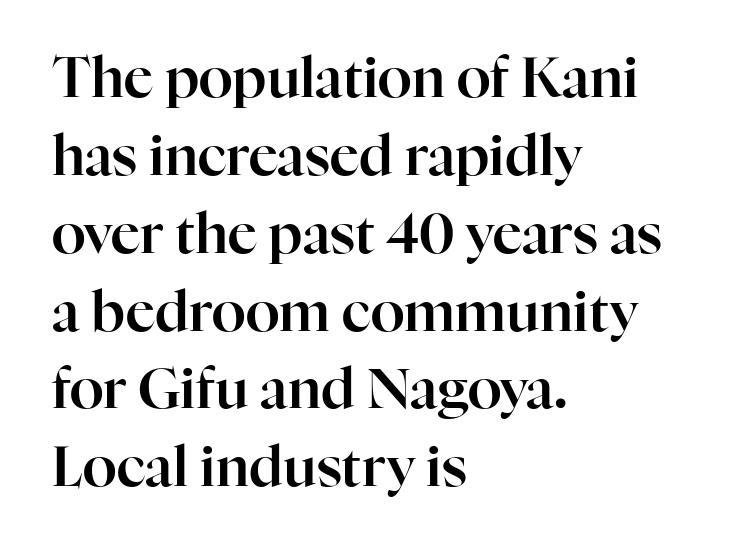
Varying glyph widths throughout — classic text-font behaviour. Posture: straight, roman, zero tilt. The text block is weighted toward the left margin, trailing off unevenly rightward. The lines sit at an ordinary, default distance from one another. Glance below the letters and you will spot only blank space. Typographically, this falls in the serif category.
